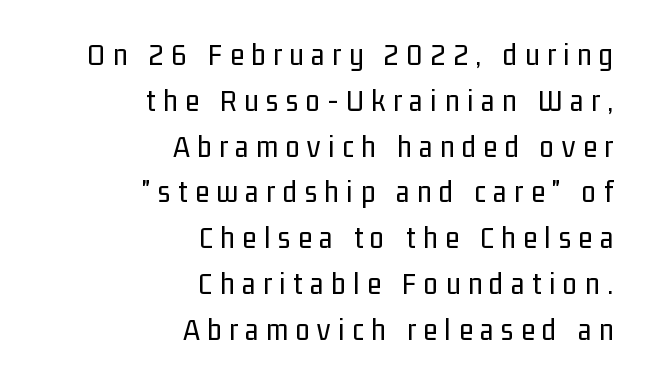
The image shows 32 px regular-weight, condensed sans-serif type, upright; set right-aligned, normal line spacing (1.43x), unusually wide letter spacing (+0.24 em), not underlined; low stroke contrast and a medium x-height.
